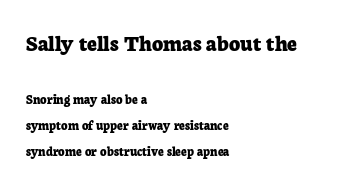
The letters stand upright; this is a roman face. The area under the type is left untouched. Look at the glyph heights: the upper group is clearly the bigger setting. Tracking value appears to be zero — textbook default spacing. The rendering uses a bold face; every stroke is thick and dark.
